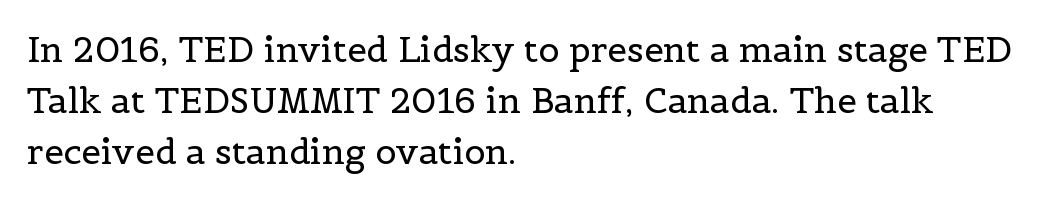
The image shows 35 px regular-weight serif type, upright; set left-aligned, normal line spacing (1.46x), normal letter spacing, not underlined; a medium x-height.
